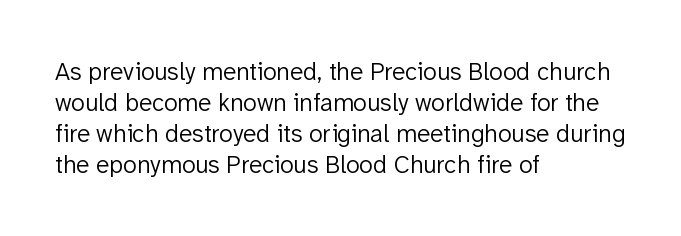
The image shows 25 px text type, upright; set left-aligned, line spacing 1.24x, normal letter spacing, not underlined.
